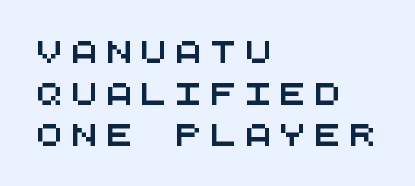
Does extra space separate the letters? Yes, quite a lot of it. Alignment: flush left. The foot of each line stays bare and open.
